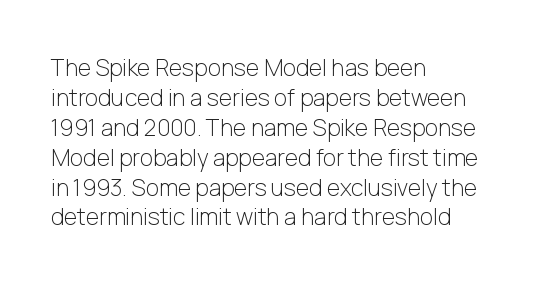
{"italic": "no", "bold": "no", "underline": "no", "align": "left", "line_spacing": "normal", "line_spacing_ratio": 1.3, "letter_spacing": "normal", "letter_spacing_em": 0.0, "glyph_px": 23}
